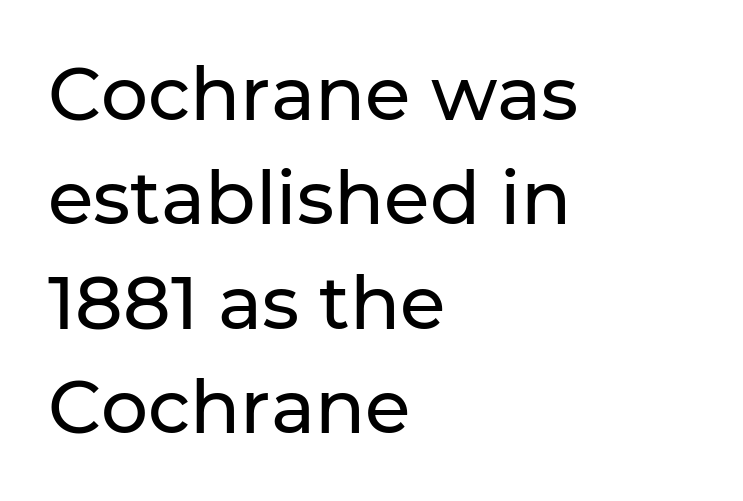
The image shows 74 px sans-serif type, upright; set left-aligned, normal line spacing (1.41x), normal letter spacing, not underlined; low stroke contrast and a medium x-height.
